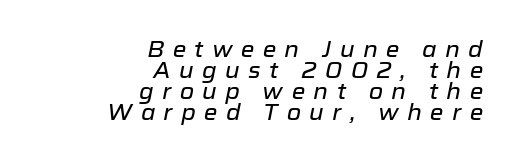
The passage shown leans; its letterforms are oblique. Each line ends at the same right margin while the left side varies. Any mark beneath the type? The region is blank. Is the letter spacing exaggerated? Yes — the characters are pushed far apart. This sample trades vertical openness for compactness between lines.
